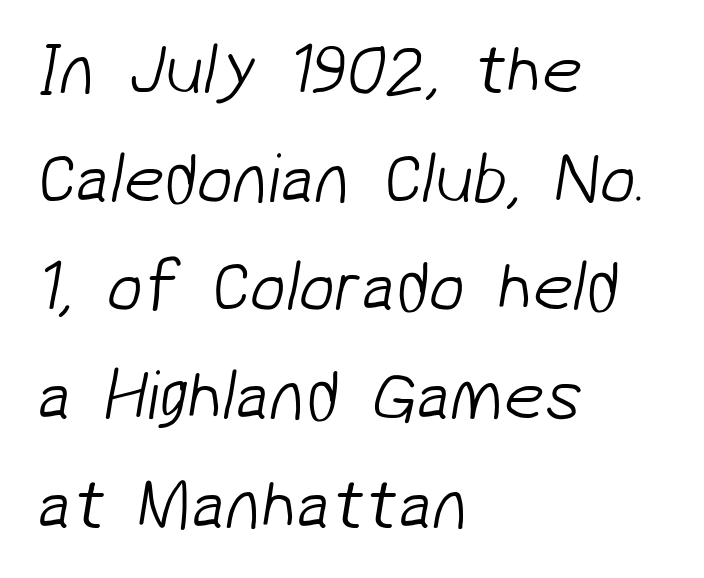
The image shows 72 px light sans-serif type; set left-aligned, normal line spacing (1.51x), normal letter spacing, not underlined; low stroke contrast and a medium x-height.
